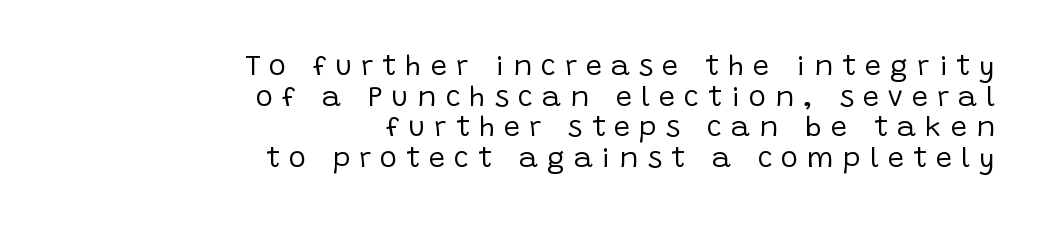
Q: Is the text bold? A: No.
Q: Is the text italic (slanted)? A: No, it is upright.
Q: Is the typeface a serif or a sans-serif typeface? A: Sans-serif.
Q: Is the text underlined? A: No.
Q: How is the paragraph aligned? A: Right-aligned.
Q: Is the spacing between letters normal or unusually wide? A: Unusually wide.
Q: Is the spacing between lines tight, normal or loose? A: Tight.
Q: Width (condensed, normal, or wide)? A: Normal.
Q: Stroke contrast? A: Low.
Q: x-height? A: Large.
Q: Monospaced? A: No.
